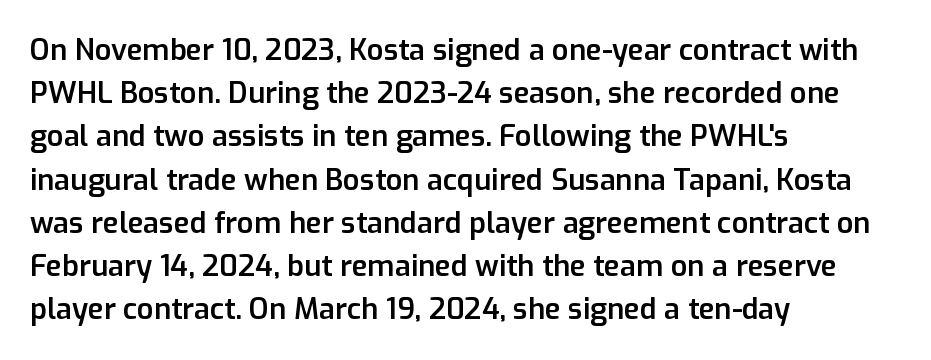
No feet cap the strokes, marking this as sans-serif type. This block has exactly the height ordinary leading produces. Decoration check: the copy has no underline. Think of a printed novel: that variable character pitch is what you see here.
